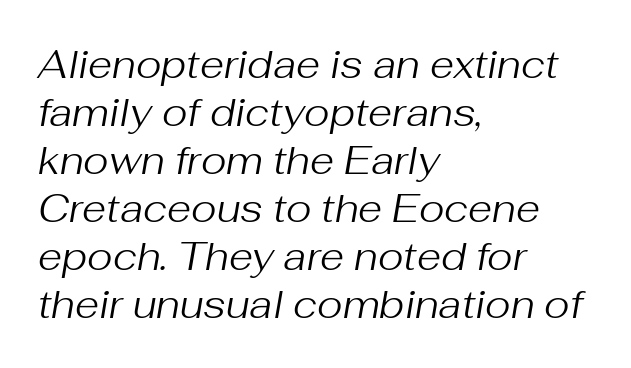
{"italic": "yes", "lean": "right", "slant_degrees": 10, "bold": "no", "weight": "regular", "width": "normal", "stroke_contrast": "medium", "x_height": "medium", "monospaced": "no", "underline": "no", "align": "left", "line_spacing_ratio": 1.23, "letter_spacing": "normal", "letter_spacing_em": 0.0, "glyph_px": 39}
